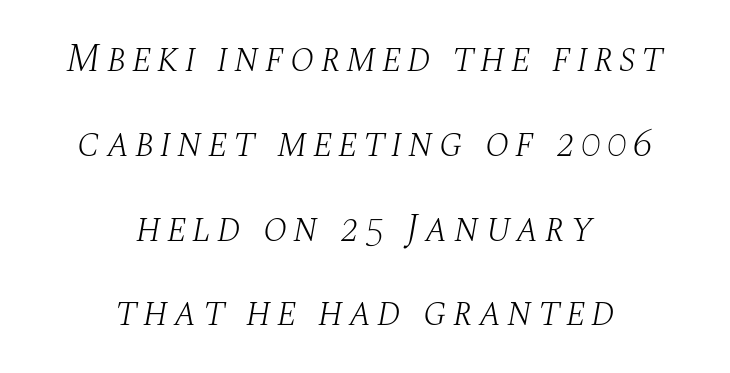
{"serif": "yes", "italic": "yes", "lean": "right", "slant_degrees": 10, "bold": "no", "weight": "light", "width": "normal", "stroke_contrast": "medium", "x_height": "large", "monospaced": "no", "underline": "no", "align": "center", "line_spacing": "loose", "line_spacing_ratio": 2.12, "glyph_px": 40}
